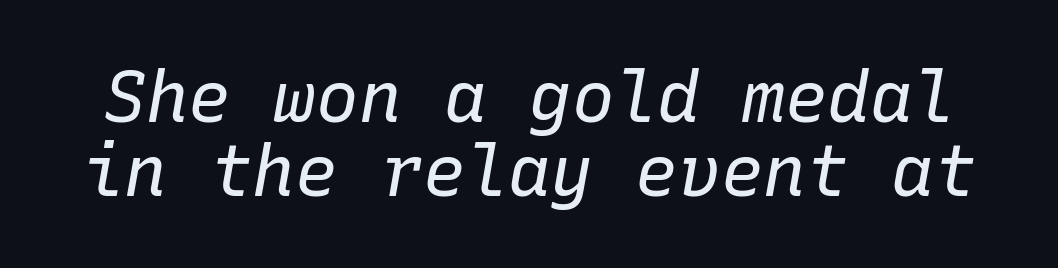
Q: Is the text bold? A: No.
Q: Is the text italic (slanted)? A: Yes, it leans right by about 10 degrees.
Q: Is the text underlined? A: No.
Q: Is the spacing between letters normal or unusually wide? A: Normal.
Q: Is the spacing between lines tight, normal or loose? A: Tight.
Q: Width (condensed, normal, or wide)? A: Normal.
Q: Stroke contrast? A: Low.
Q: x-height? A: Medium.
Q: Monospaced? A: Yes.
